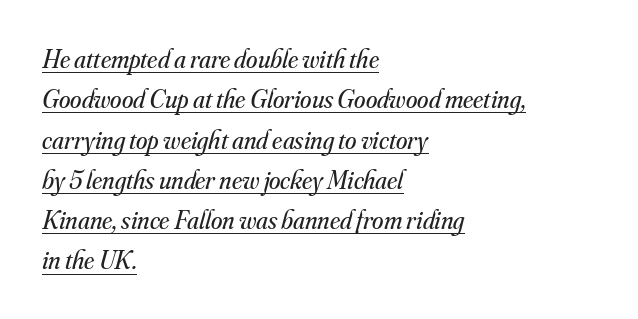
The image shows 26 px text type, italic (leaning right); set left-aligned, normal line spacing (1.55x), normal letter spacing, underlined.
